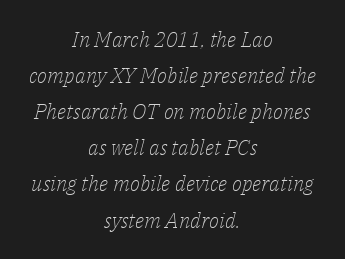
A typesetter would call this zero additional tracking. The foot of each line stays bare and open. The passage shown is not bold in any degree. Where is the straight margin? There isn't one; the lines are centered. It's the slanting kind of type.
